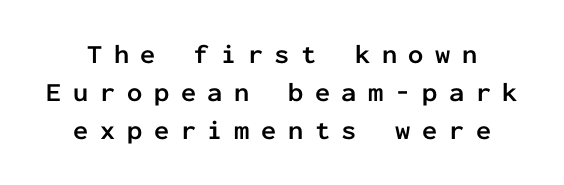
{"italic": "no", "bold": "yes", "underline": "no", "line_spacing": "normal", "line_spacing_ratio": 1.41, "letter_spacing": "wide", "letter_spacing_em": 0.43, "glyph_px": 27}
